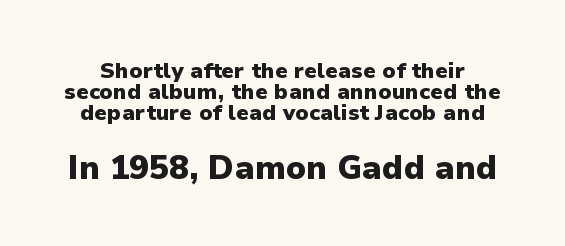
The image shows 33 px heavy sans-serif type, upright; set tight line spacing (0.96x), normal letter spacing, not underlined; the second (bottom) block is 1.5x larger; low stroke contrast and a medium x-height.
